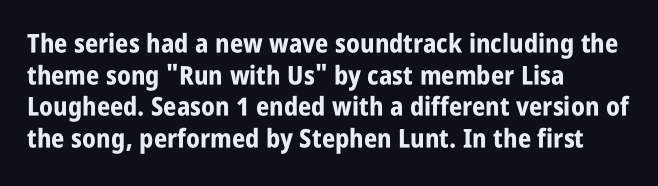
I'd describe the lettering as bold — thick and assertive. Words appear dense and cohesive because spacing is normal. Reading down the block, your eye returns to a fixed left position each line. The lettering holds an erect, upright posture throughout. Descender tails drop into unmarked territory.
